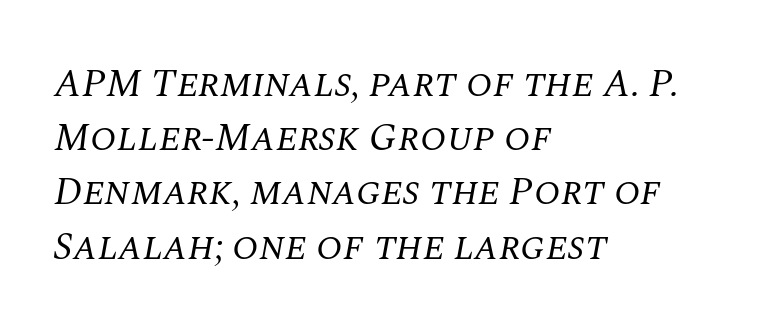
{"serif": "yes", "italic": "yes", "lean": "right", "slant_degrees": 10, "bold": "no", "weight": "regular", "width": "normal", "stroke_contrast": "medium", "x_height": "large", "monospaced": "no", "underline": "no", "align": "left", "line_spacing": "normal", "line_spacing_ratio": 1.39, "letter_spacing": "normal", "letter_spacing_em": 0.0, "glyph_px": 39}
